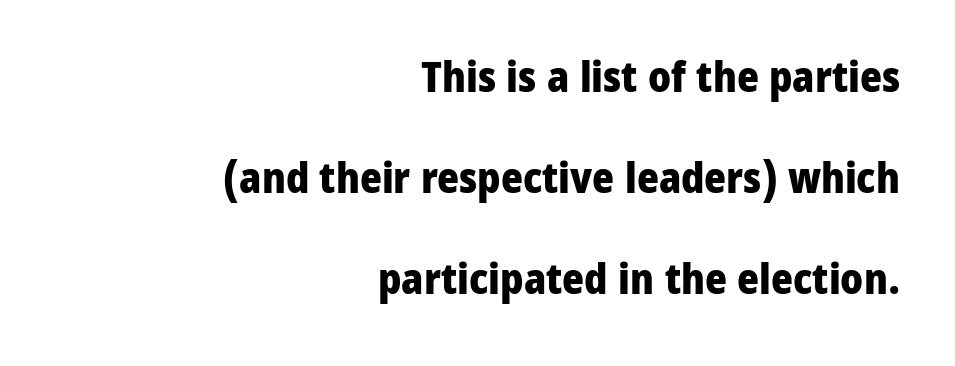
The leading is generous, giving the passage an open texture. Lines of text with bare space underneath. The specimen reads as upright at a glance. Are there feet on the stems? There aren't — it's a sans. Nothing unusual about the tracking: characters are spaced as the font intends.
